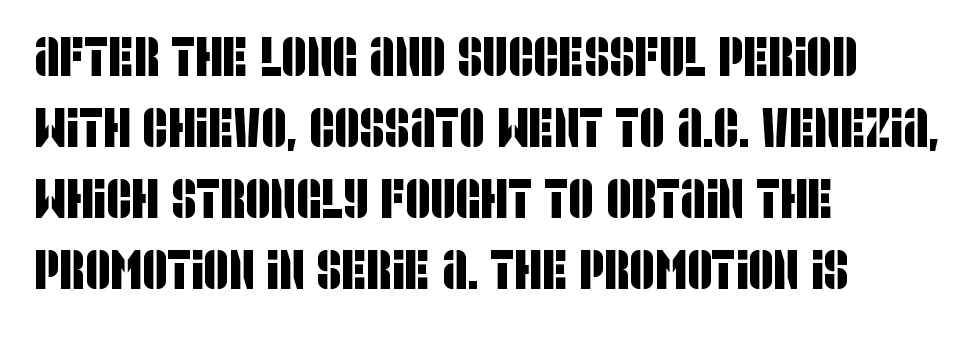
{"serif": "no", "width": "condensed", "stroke_contrast": "low", "x_height": "large", "monospaced": "no", "underline": "no", "align": "left", "line_spacing": "normal", "line_spacing_ratio": 1.29, "letter_spacing": "normal", "letter_spacing_em": 0.0, "glyph_px": 55}
